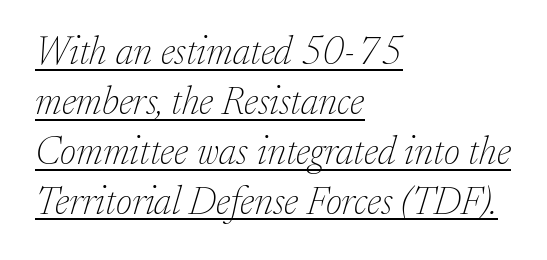
Q: Is the text bold? A: No.
Q: Is the text italic (slanted)? A: Yes, it leans right by about 17 degrees.
Q: Is the typeface a serif or a sans-serif typeface? A: Serif.
Q: Is the text underlined? A: Yes.
Q: How is the paragraph aligned? A: Left-aligned.
Q: Is the spacing between letters normal or unusually wide? A: Normal.
Q: Is the spacing between lines tight, normal or loose? A: Normal.
Q: Width (condensed, normal, or wide)? A: Normal.
Q: Stroke contrast? A: Low.
Q: x-height? A: Medium.
Q: Monospaced? A: No.
